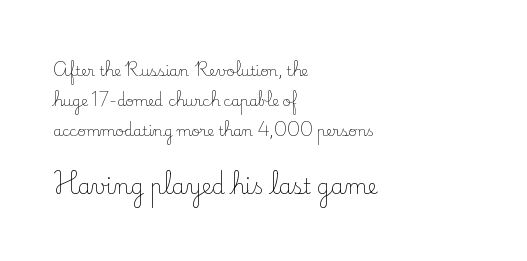
Q: Is the text bold? A: No.
Q: Is the text italic (slanted)? A: No, it is upright.
Q: Is the text underlined? A: No.
Q: How is the paragraph aligned? A: Left-aligned.
Q: Is the spacing between letters normal or unusually wide? A: Normal.
Q: Is the spacing between lines tight, normal or loose? A: Loose.
Q: Which block of text is set in a larger size, the first (top) or the second (bottom)? A: The second (bottom) one.
